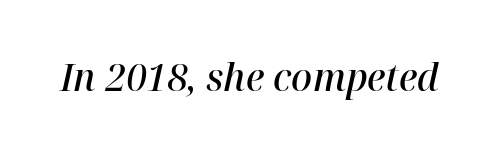
The image shows 39 px semibold type, italic (leaning right); set normal letter spacing, not underlined; high stroke contrast and a medium x-height.
